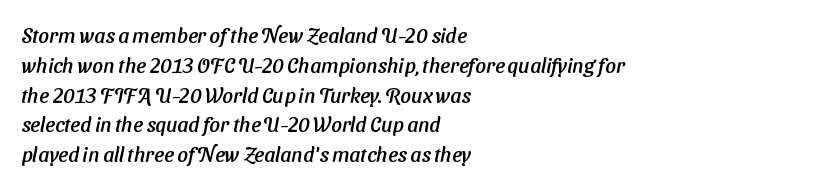
{"underline": "no", "align": "left", "line_spacing": "normal", "line_spacing_ratio": 1.42, "letter_spacing": "normal", "letter_spacing_em": 0.0, "glyph_px": 21}
